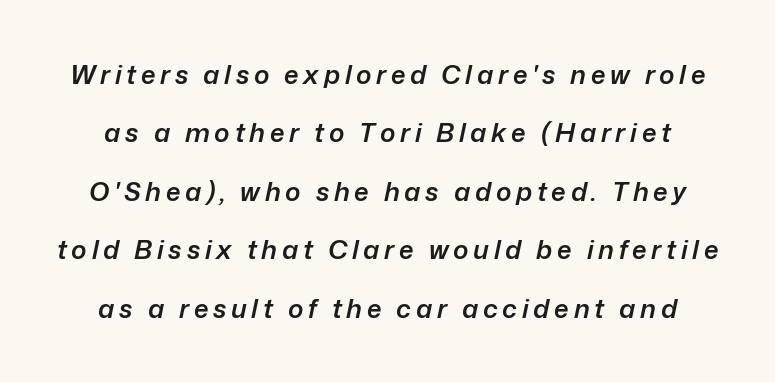
In terms of weight, the rendering is demibold, just under bold. Beneath every word, the page is bare. Whoever set this chose breathing room over compactness in the vertical rhythm. This is oblique type, the kind used for emphasis or titles.
